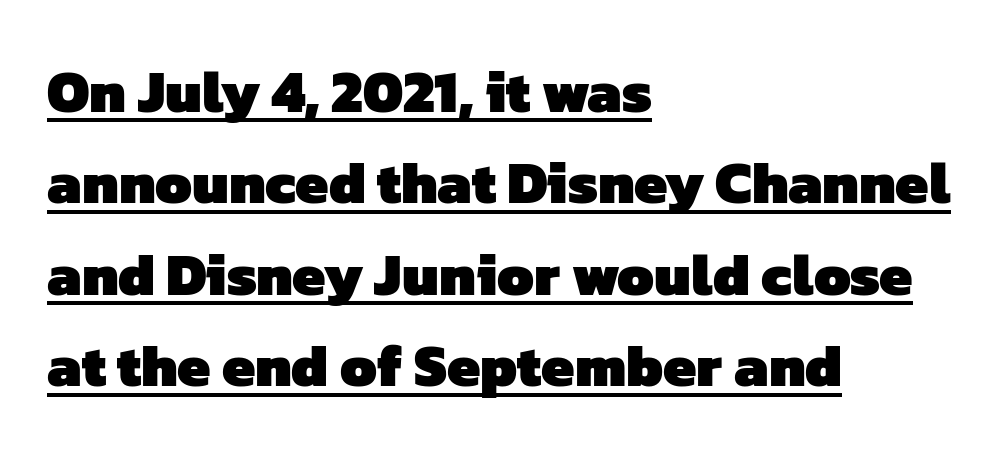
{"serif": "no", "bold": "yes", "weight": "heavy", "width": "normal", "stroke_contrast": "low", "x_height": "medium", "monospaced": "no", "underline": "yes", "align": "left", "line_spacing": "normal", "line_spacing_ratio": 1.55, "letter_spacing": "normal", "letter_spacing_em": 0.0, "glyph_px": 59}
